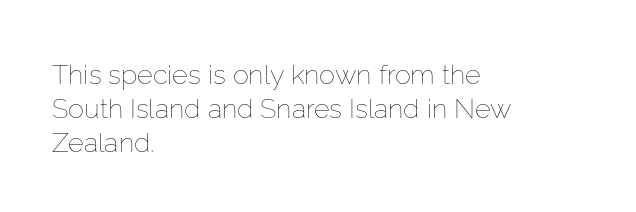
{"italic": "no", "bold": "no", "underline": "no", "align": "left", "line_spacing": "normal", "line_spacing_ratio": 1.26, "letter_spacing": "normal", "letter_spacing_em": 0.0, "glyph_px": 27}
